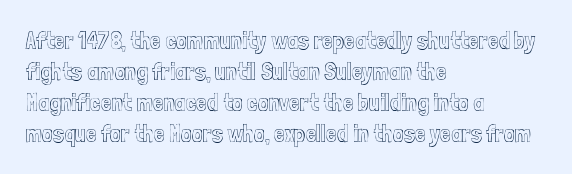
The image shows 24 px text type, upright; set left-aligned, normal line spacing (1.29x), normal letter spacing, not underlined.
